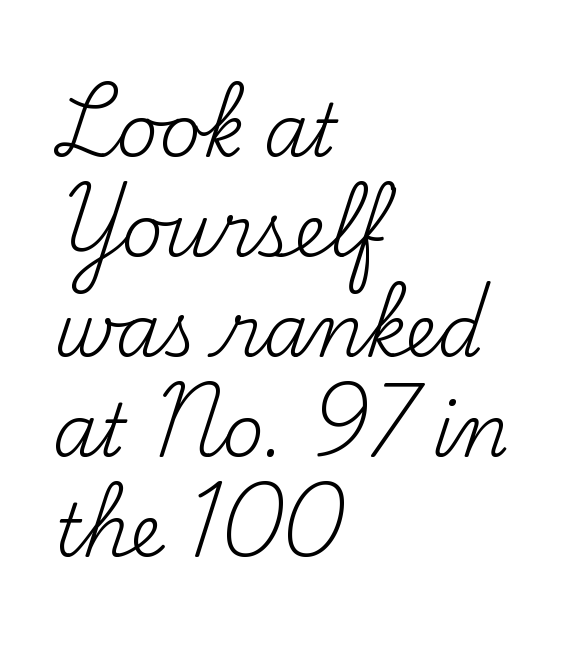
Q: Is the text bold? A: No.
Q: Is the text italic (slanted)? A: Yes.
Q: Is the typeface a serif or a sans-serif typeface? A: Serif.
Q: Is the text underlined? A: No.
Q: How is the paragraph aligned? A: Left-aligned.
Q: Is the spacing between letters normal or unusually wide? A: Normal.
Q: Is the spacing between lines tight, normal or loose? A: Normal.
Q: Width (condensed, normal, or wide)? A: Normal.
Q: Stroke contrast? A: Medium.
Q: x-height? A: Small.
Q: Monospaced? A: No.
